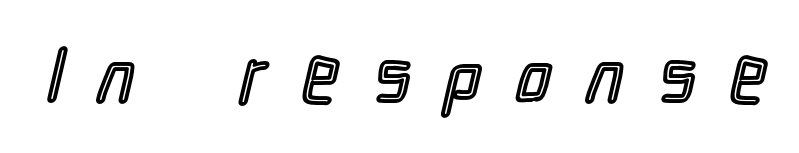
Q: Is the text italic (slanted)? A: Yes.
Q: Is the text underlined? A: No.
Q: Is the spacing between letters normal or unusually wide? A: Unusually wide.
Q: Width (condensed, normal, or wide)? A: Condensed.
Q: x-height? A: Medium.
Q: Monospaced? A: No.
